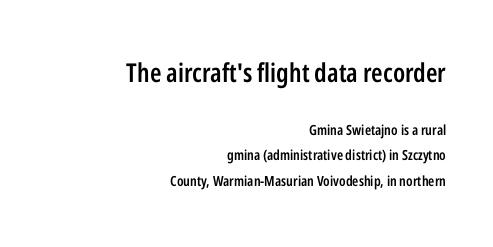
This is moderately heavy type, rendered in semibold. The words here are not underlined. Tall strokes in this sample are plumb rather than angled. Bigger letters appear in the top chunk; the bottom chunk is reduced.
